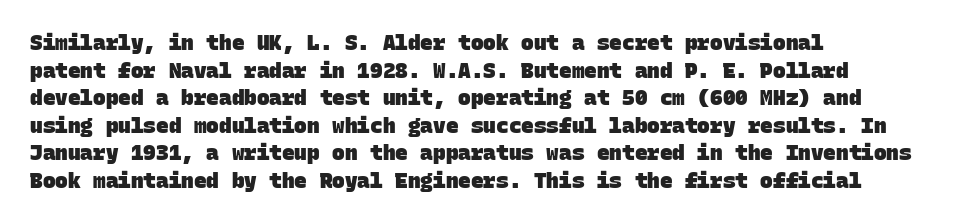
Q: Is the text bold? A: Yes.
Q: Is the text underlined? A: No.
Q: How is the paragraph aligned? A: Left-aligned.
Q: Is the spacing between letters normal or unusually wide? A: Normal.
Q: Is the spacing between lines tight, normal or loose? A: Normal.
